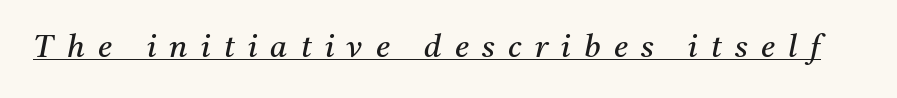
The image shows 31 px regular-weight serif type, italic (leaning right); set unusually wide letter spacing (+0.43 em), underlined; medium stroke contrast and a medium x-height.
